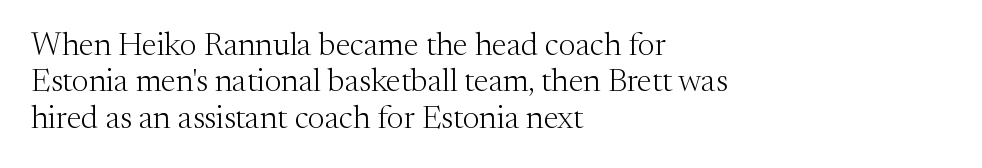
Q: Is the text bold? A: No.
Q: Is the text italic (slanted)? A: No, it is upright.
Q: Is the typeface a serif or a sans-serif typeface? A: Serif.
Q: Is the text underlined? A: No.
Q: How is the paragraph aligned? A: Left-aligned.
Q: Is the spacing between letters normal or unusually wide? A: Normal.
Q: Is the spacing between lines tight, normal or loose? A: Tight.
Q: Width (condensed, normal, or wide)? A: Normal.
Q: Stroke contrast? A: Medium.
Q: x-height? A: Medium.
Q: Monospaced? A: No.
